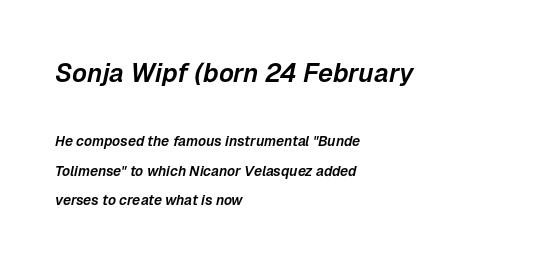
The image shows 26 px text type, italic (leaning right); set left-aligned, loose line spacing (2.12x), normal letter spacing, not underlined; the first (top) block is 1.86x larger.
